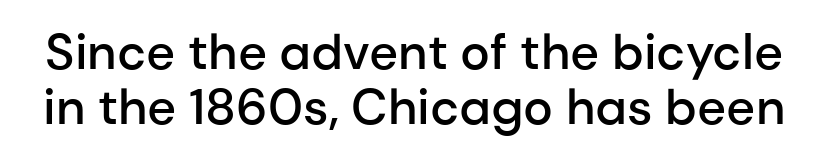
The letters stand straight up with perfectly vertical stems. What weight is shown? A semibold, between regular and bold. The face used here is proportionally spaced, like ordinary book or web type. The rendering shows plain stroke endings on the letterforms — a sans-serif design. The lines are packed closely together with very little leading.
